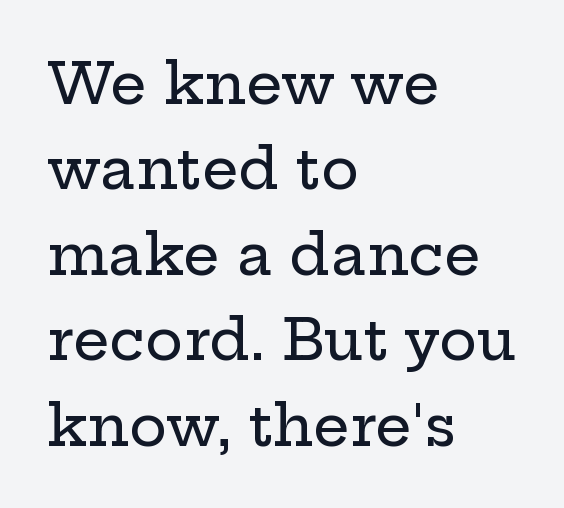
Q: Is the text italic (slanted)? A: No, it is upright.
Q: Is the typeface a serif or a sans-serif typeface? A: Serif.
Q: Is the text underlined? A: No.
Q: How is the paragraph aligned? A: Left-aligned.
Q: Is the spacing between letters normal or unusually wide? A: Normal.
Q: Is the spacing between lines tight, normal or loose? A: Normal.
Q: Width (condensed, normal, or wide)? A: Wide.
Q: Stroke contrast? A: Low.
Q: x-height? A: Medium.
Q: Monospaced? A: No.
